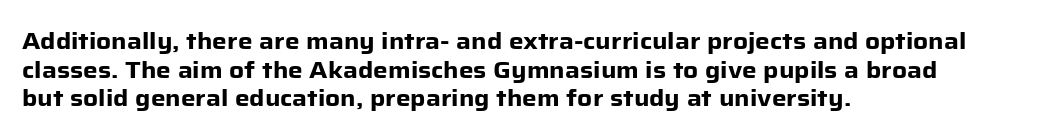
Q: Is the text bold? A: Yes.
Q: Is the text italic (slanted)? A: No, it is upright.
Q: Is the text underlined? A: No.
Q: How is the paragraph aligned? A: Left-aligned.
Q: Is the spacing between letters normal or unusually wide? A: Normal.
Q: Is the spacing between lines tight, normal or loose? A: Normal.
